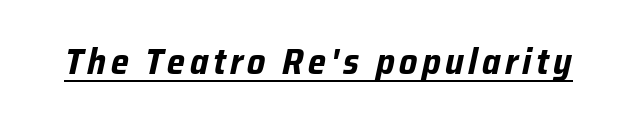
The image shows 37 px bold, condensed type, italic (leaning right); set underlined; low stroke contrast and a medium x-height.
